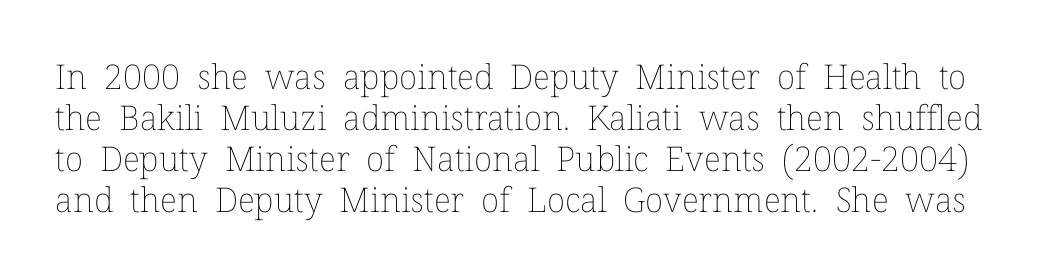
{"italic": "no", "bold": "no", "weight": "thin", "width": "normal", "stroke_contrast": "low", "x_height": "medium", "monospaced": "no", "underline": "no", "line_spacing_ratio": 1.21, "letter_spacing": "normal", "letter_spacing_em": 0.0, "glyph_px": 34}
